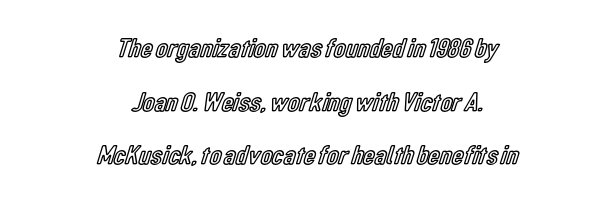
Letters rest on an invisible, unmarked baseline. If you measured baseline to baseline, you'd find a long distance. Each line is balanced around a shared central axis. The line texture is even and compact thanks to regular tracking.
